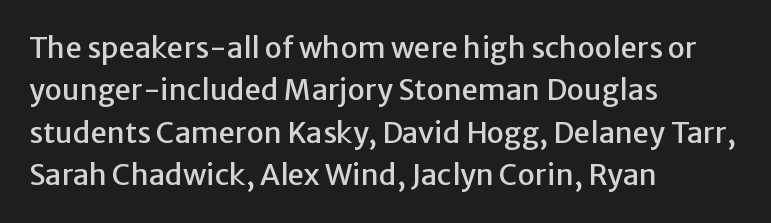
The foot of each line stays bare and open. Serif or sans? Sans — the stroke terminals are bare. This sample has the flowing, uneven cadence of proportional lettering. In CSS terms this would be text-align: left.
